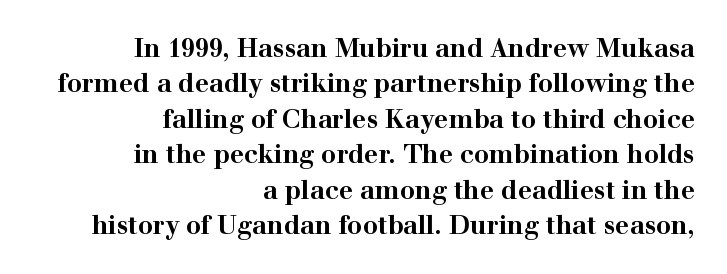
{"italic": "no", "bold": "yes", "underline": "no", "align": "right", "line_spacing": "normal", "line_spacing_ratio": 1.42, "letter_spacing": "normal", "letter_spacing_em": 0.0, "glyph_px": 25}
